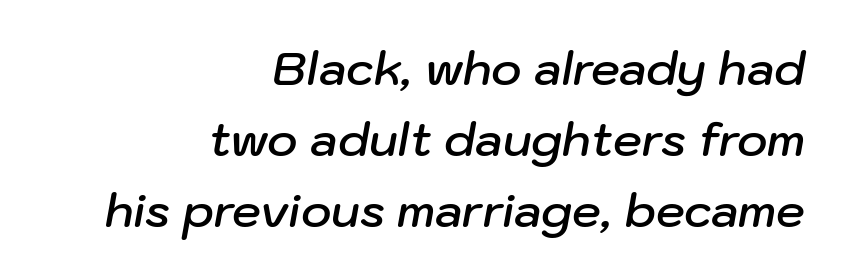
Q: Is the text bold? A: Semi-bold.
Q: Is the text italic (slanted)? A: Yes, it leans right by about 10 degrees.
Q: Is the text underlined? A: No.
Q: How is the paragraph aligned? A: Right-aligned.
Q: Is the spacing between letters normal or unusually wide? A: Normal.
Q: Is the spacing between lines tight, normal or loose? A: Normal.
Q: Width (condensed, normal, or wide)? A: Normal.
Q: Stroke contrast? A: Low.
Q: x-height? A: Medium.
Q: Monospaced? A: No.
